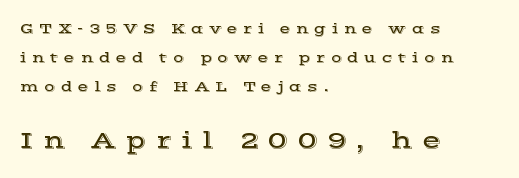
The image shows 24 px text type, upright; set left-aligned, loose line spacing (2.07x), unusually wide letter spacing (+0.4 em), not underlined; the second (bottom) block is 1.71x larger.
